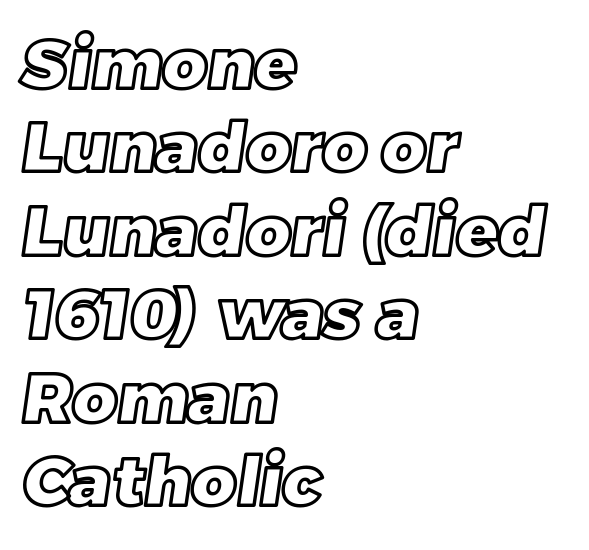
Typeset ragged right — the left edge is the straight one. Decoration check: the copy has no underline. A typesetter would call this proportional, since set widths differ per character. Characters follow at the spacing the type designer built in.
